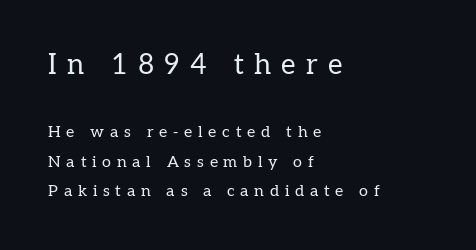
The image shows 28 px regular-weight serif type, upright; set left-aligned, line spacing 1.85x, unusually wide letter spacing (+0.36 em), not underlined; the first (top) block is 1.75x larger; low stroke contrast and a medium x-height.
